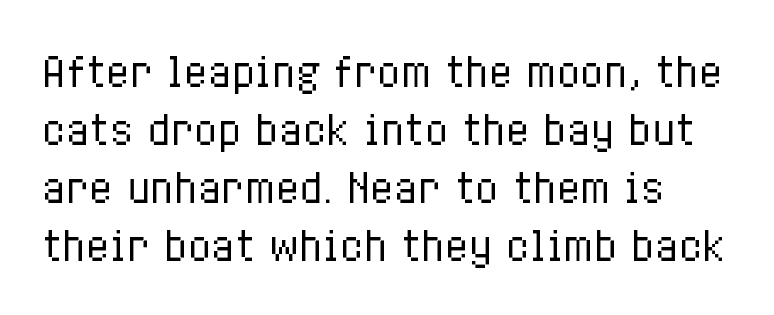
{"italic": "no", "bold": "no", "weight": "regular", "width": "condensed", "stroke_contrast": "low", "x_height": "medium", "monospaced": "no", "underline": "no", "line_spacing": "normal", "line_spacing_ratio": 1.49, "letter_spacing": "normal", "letter_spacing_em": 0.0, "glyph_px": 39}
